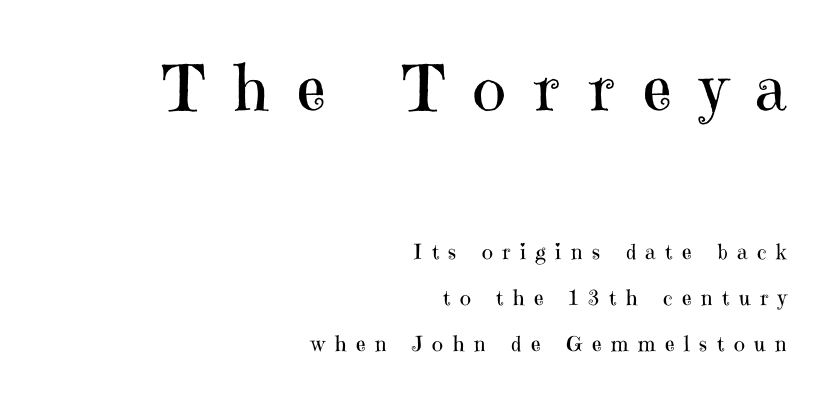
The typeface chosen for these lines features serifs. Do the letters lean? They stand straight. The font is comparable to plain body text, perhaps lighter. You could not count columns in this text — the font is proportionally spaced. Descender tails drop into unmarked territory.
